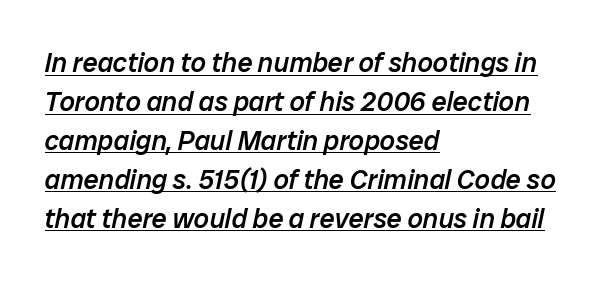
{"italic": "yes", "lean": "right", "slant_degrees": 12, "bold": "semi", "underline": "yes", "align": "left", "line_spacing": "normal", "line_spacing_ratio": 1.44, "letter_spacing": "normal", "letter_spacing_em": 0.0, "glyph_px": 27}
